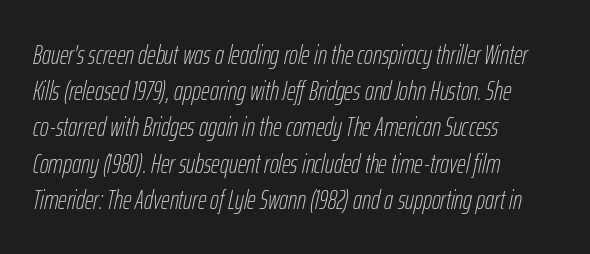
{"italic": "yes", "lean": "right", "slant_degrees": 12, "bold": "no", "underline": "no", "align": "left", "line_spacing": "normal", "line_spacing_ratio": 1.34, "letter_spacing": "normal", "letter_spacing_em": 0.0, "glyph_px": 27}
